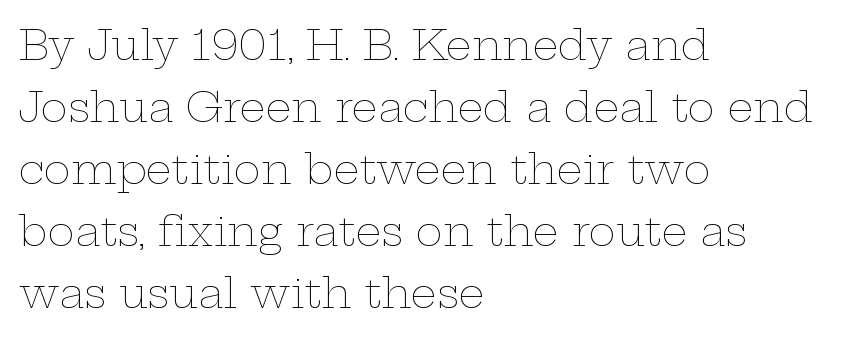
Q: Is the text bold? A: No.
Q: Is the text italic (slanted)? A: No, it is upright.
Q: Is the text underlined? A: No.
Q: How is the paragraph aligned? A: Left-aligned.
Q: Is the spacing between letters normal or unusually wide? A: Normal.
Q: Is the spacing between lines tight, normal or loose? A: Normal.
Q: Width (condensed, normal, or wide)? A: Wide.
Q: Stroke contrast? A: Low.
Q: x-height? A: Medium.
Q: Monospaced? A: No.
